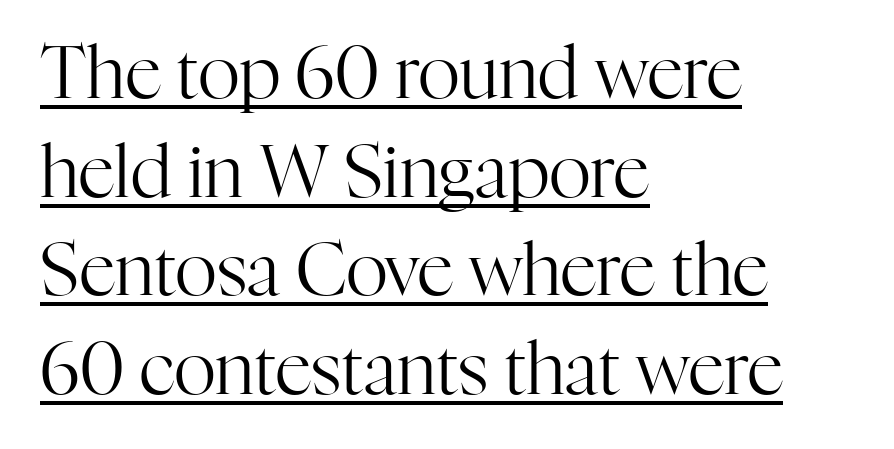
The image shows 72 px regular-weight serif type, upright; set left-aligned, normal line spacing (1.37x), normal letter spacing, underlined; high stroke contrast and a medium x-height.
